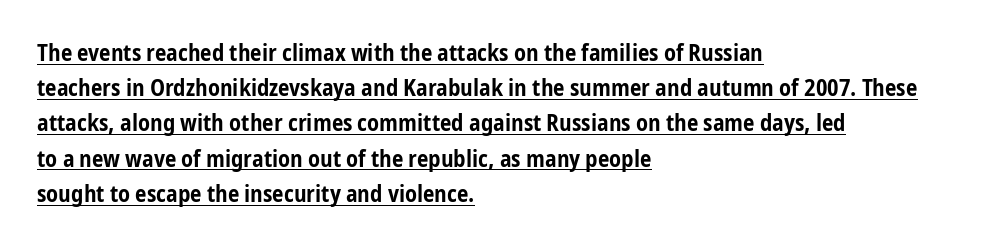
Q: Is the text bold? A: Yes.
Q: Is the text italic (slanted)? A: No, it is upright.
Q: Is the text underlined? A: Yes.
Q: How is the paragraph aligned? A: Left-aligned.
Q: Is the spacing between letters normal or unusually wide? A: Normal.
Q: Is the spacing between lines tight, normal or loose? A: Normal.
